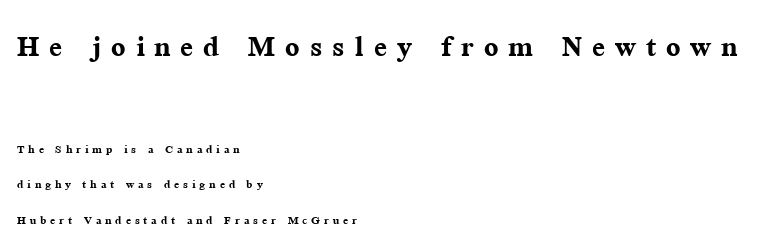
The image shows 38 px semibold serif type, upright; set left-aligned, loose line spacing (2.36x), unusually wide letter spacing (+0.26 em), not underlined; the first (top) block is 2.53x larger; medium stroke contrast and a medium x-height.
